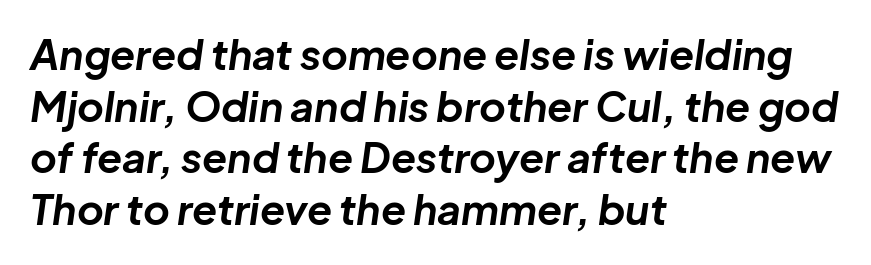
There's an unmistakable incline to the writing here. Line spacing here is normal. Anything drawn beneath the words? Only blank space. These lines keep a tight, regular rhythm from letter to letter. Which margin do the lines hug? The left one — the right edge is uneven. Is this a fixed-width face? No — the glyphs have proportional, varying widths.
